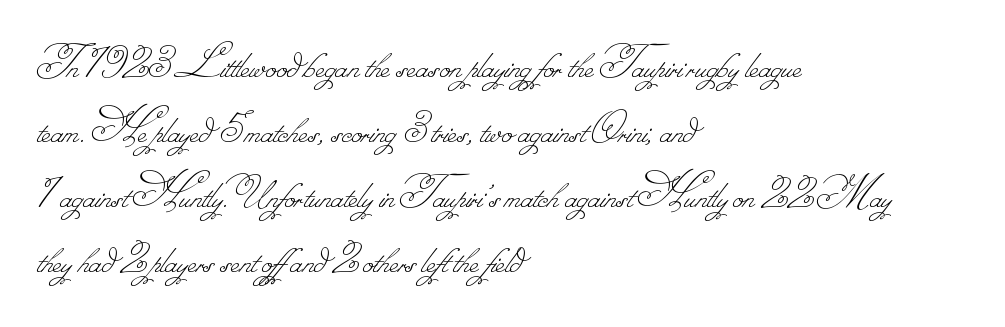
The image shows 47 px thin type; set left-aligned, normal line spacing (1.38x), normal letter spacing, not underlined; low stroke contrast.
